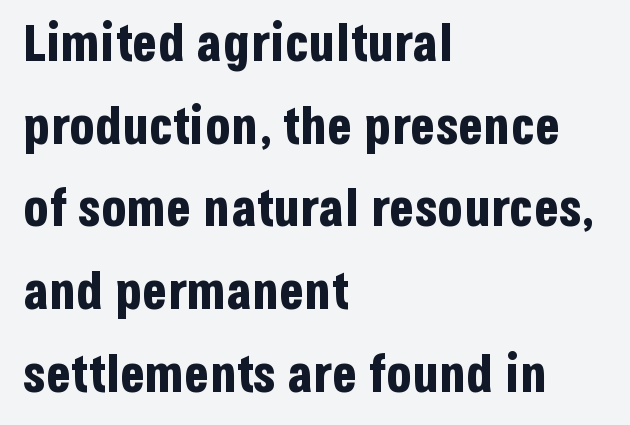
Any mark beneath the type? The region is blank. The specimen reads as upright at a glance. Look at the stroke-to-counter ratio: heavy, a bold. These lines sit exactly where default settings would place them. Left-aligned paragraph, ragged on the right. Default kerning and tracking; the words read as compact shapes.
